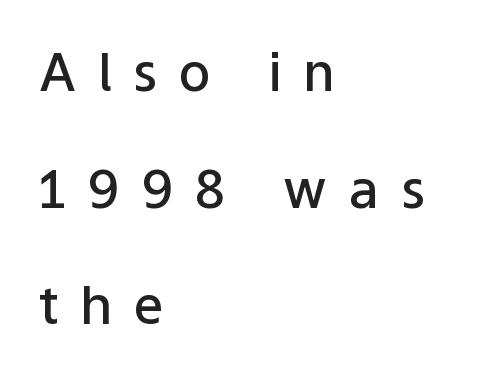
{"serif": "no", "italic": "no", "bold": "semi", "weight": "semibold", "width": "normal", "stroke_contrast": "low", "x_height": "medium", "monospaced": "no", "underline": "no", "align": "left", "line_spacing": "loose", "line_spacing_ratio": 2.2, "letter_spacing": "wide", "letter_spacing_em": 0.41, "glyph_px": 53}
